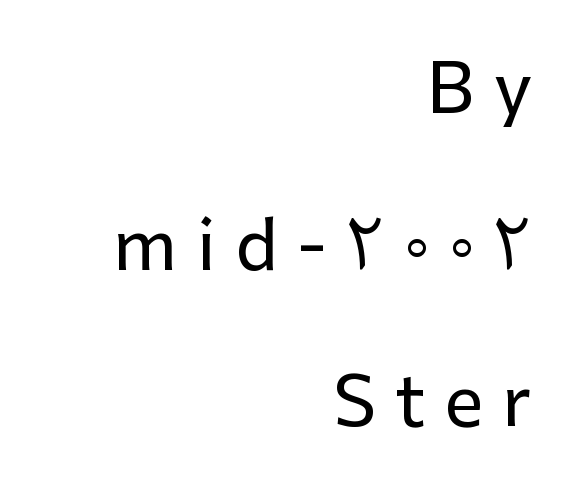
The image shows 69 px sans-serif type, upright; set right-aligned, loose line spacing (2.27x), unusually wide letter spacing (+0.28 em), not underlined; low stroke contrast and a medium x-height.
